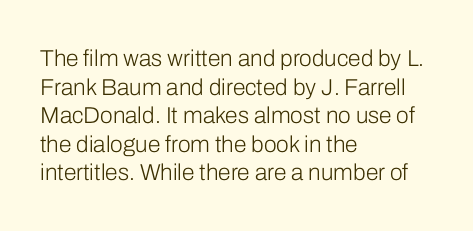
{"italic": "no", "bold": "no", "underline": "no", "align": "left", "line_spacing_ratio": 1.24, "letter_spacing": "normal", "letter_spacing_em": 0.0, "glyph_px": 23}
